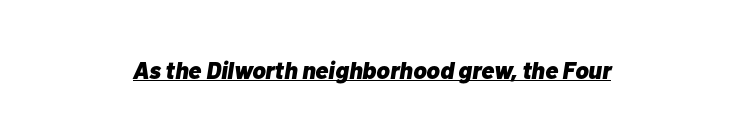
Q: Is the text bold? A: Yes.
Q: Is the text italic (slanted)? A: Yes, it leans right by about 10 degrees.
Q: Is the text underlined? A: Yes.
Q: How is the paragraph aligned? A: Centered.
Q: Is the spacing between letters normal or unusually wide? A: Normal.
